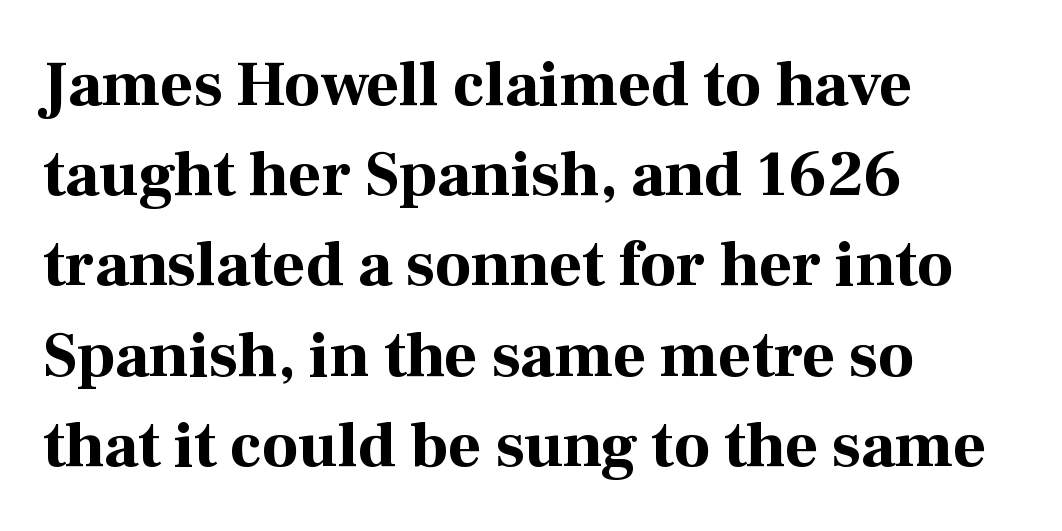
Students, note that the glyphs here touch the page at normal intervals. Notice how the passage keeps a crisp vertical edge on the left only. Compared with an ordinary text face, these strokes are far heavier — a full bold. Tall strokes in this sample are plumb rather than angled. Character widths vary here, with narrow letters taking less room than wide ones. Serif or sans? Serif — the stroke terminals have little feet.
